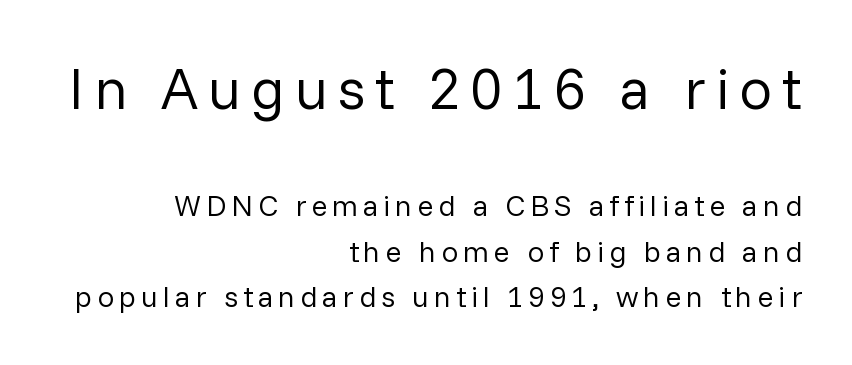
The image shows 59 px regular-weight sans-serif type, upright; set right-aligned, normal line spacing (1.51x), not underlined; the first (top) block is 1.97x larger; low stroke contrast and a medium x-height.
